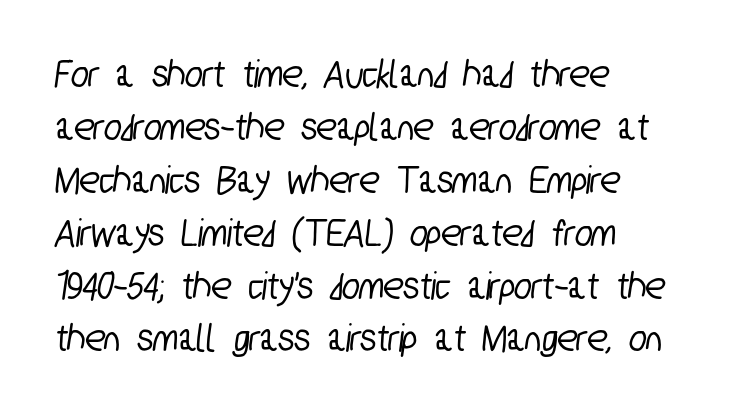
{"serif": "no", "width": "condensed", "stroke_contrast": "low", "x_height": "medium", "monospaced": "no", "underline": "no", "align": "left", "line_spacing": "normal", "line_spacing_ratio": 1.29, "letter_spacing": "normal", "letter_spacing_em": 0.0, "glyph_px": 41}
